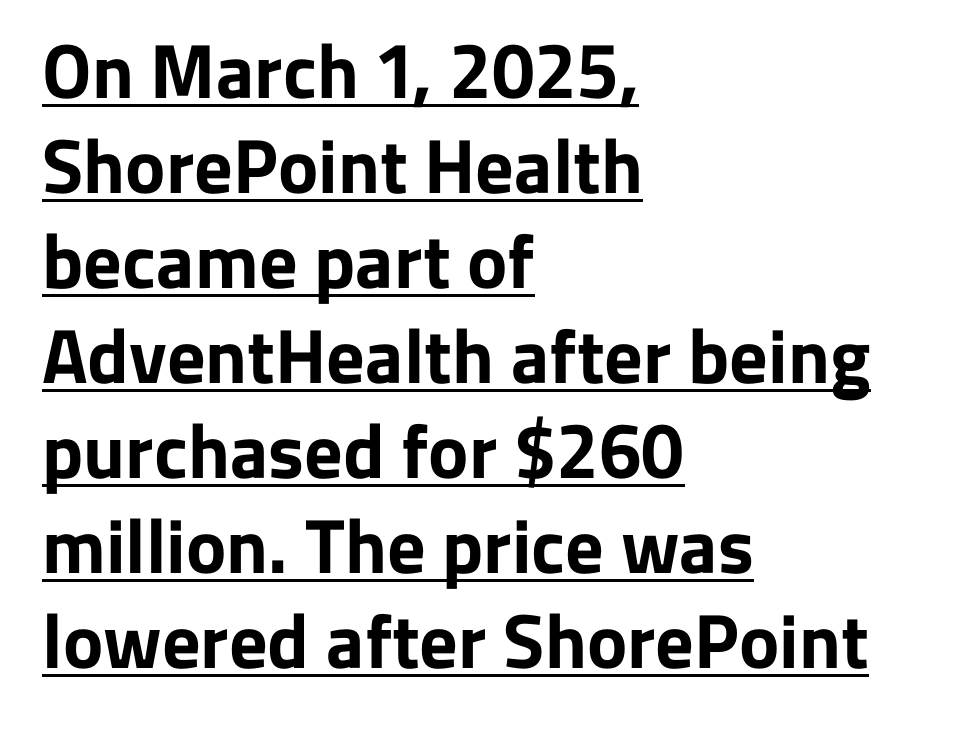
The image shows 76 px bold sans-serif type, upright; set left-aligned, normal line spacing (1.25x), normal letter spacing, underlined; low stroke contrast and a medium x-height.
